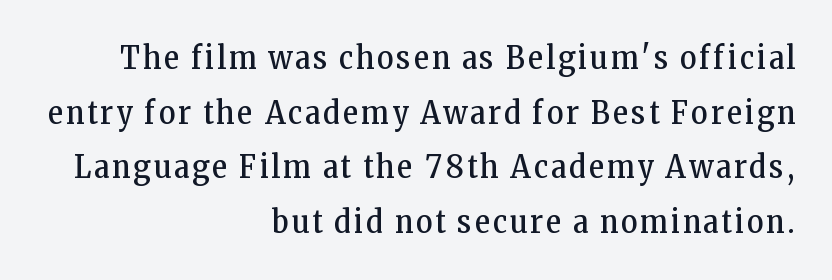
The image shows 32 px regular-weight, condensed serif type, upright; set right-aligned, line spacing 1.71x, not underlined; low stroke contrast and a medium x-height.
